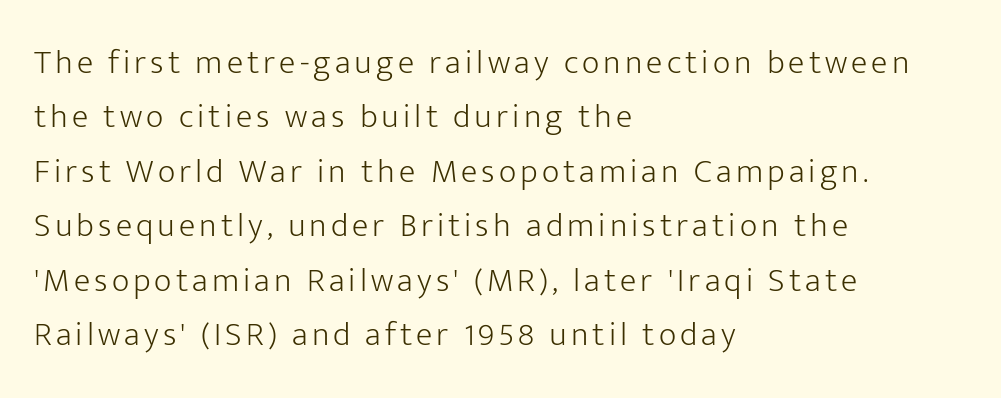
{"serif": "no", "italic": "no", "bold": "no", "weight": "light", "width": "normal", "stroke_contrast": "low", "x_height": "medium", "monospaced": "no", "underline": "no", "align": "left", "line_spacing": "normal", "line_spacing_ratio": 1.6, "glyph_px": 34}
